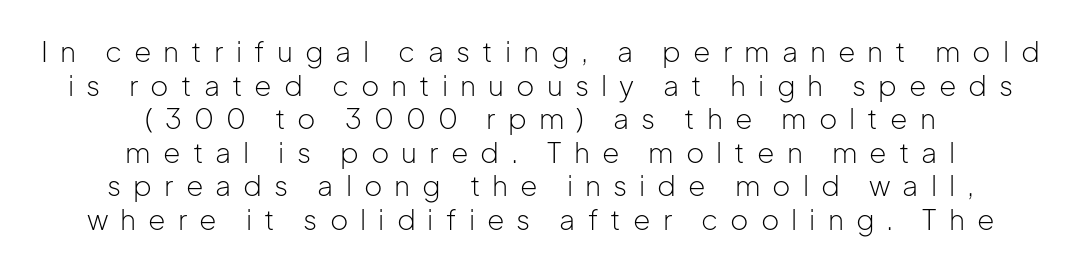
The image shows 28 px light sans-serif type, upright; set centered, line spacing 1.2x, unusually wide letter spacing (+0.43 em), not underlined; low stroke contrast and a medium x-height.
